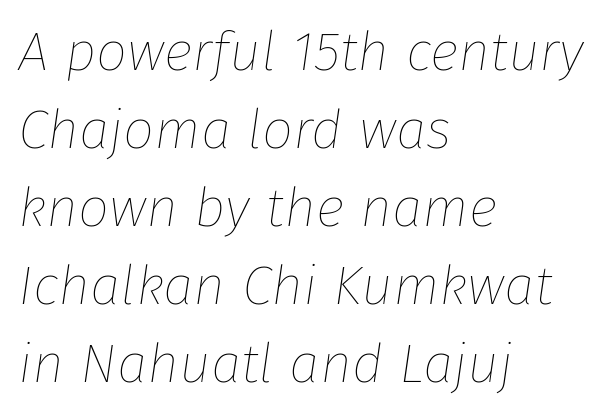
Each stroke keeps to a modest, everyday thickness or less. Note the varied advance widths — an 'i' is clearly narrower than an 'm'. Tracking value appears to be zero — textbook default spacing. Letters rest on an invisible, unmarked baseline. Style check: oblique. Line beginnings align vertically; line endings do not.
